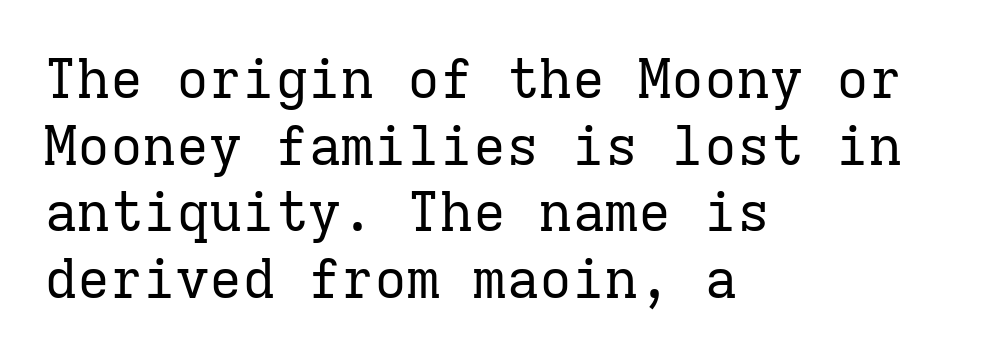
Yep, those are serifs on the letters. There is no visible air inserted between adjacent glyphs. Lines of text with bare space underneath. The letters march in equal steps, a hallmark of fixed-pitch type. Which margin do the lines hug? The left one — the right edge is uneven. The weight would be labelled regular, book, light, or lighter still.
